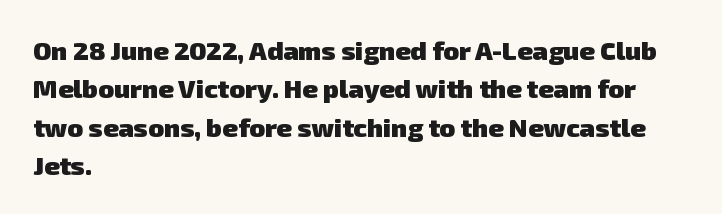
The image shows 26 px bold type; set left-aligned, normal line spacing (1.48x), normal letter spacing, not underlined.
